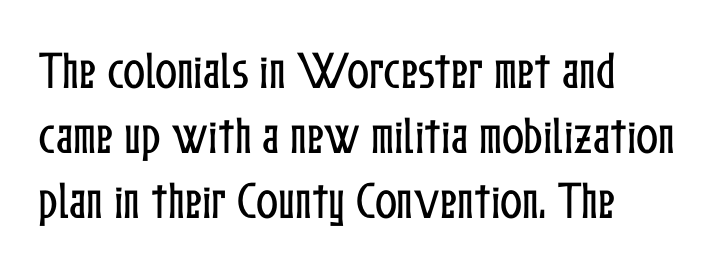
The image shows 41 px condensed type, upright; set normal line spacing (1.58x), normal letter spacing, not underlined; low stroke contrast and a medium x-height.
